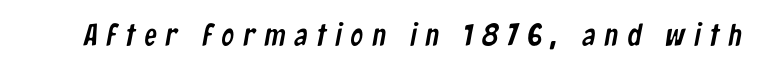
Tracking value appears strongly positive — letters spread wide. This is sans-serif lettering, the kind often seen on screens and signage. Plain, unruled lines of type. This sample has the flowing, uneven cadence of proportional lettering.
